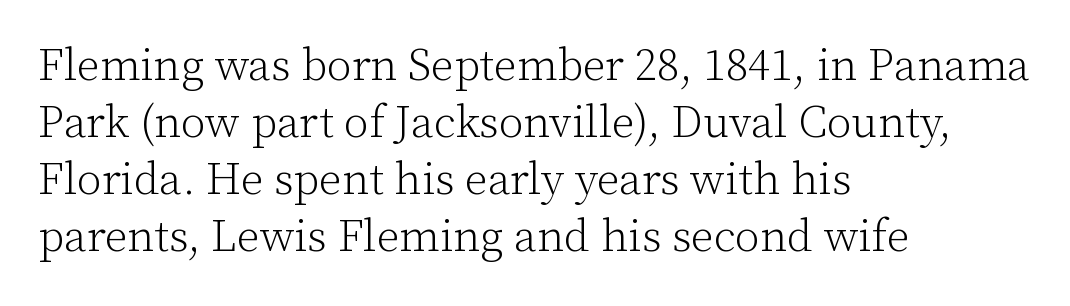
Here the designer chose a conventional face with non-uniform glyph widths. The font is comparable to plain body text, perhaps lighter. Is there much room between lines? A standard amount, neither cramped nor airy. Note: serifs present on the glyphs. Vertical strokes here are truly vertical.
